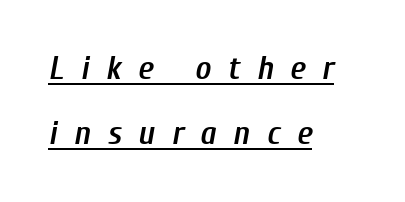
{"italic": "yes", "lean": "right", "slant_degrees": 10, "bold": "semi", "weight": "semibold", "width": "condensed", "stroke_contrast": "low", "x_height": "medium", "monospaced": "no", "underline": "yes", "align": "left", "line_spacing": "loose", "line_spacing_ratio": 1.92, "letter_spacing": "wide", "letter_spacing_em": 0.49, "glyph_px": 34}
